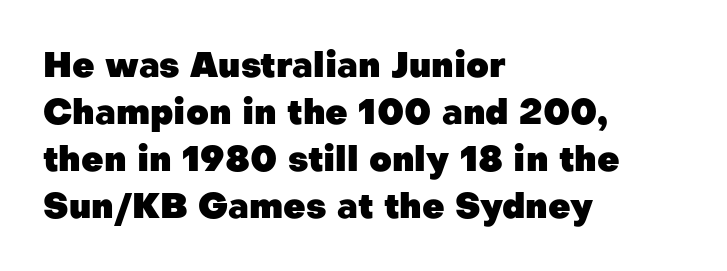
Q: Is the text bold? A: Yes.
Q: Is the text italic (slanted)? A: No, it is upright.
Q: Is the typeface a serif or a sans-serif typeface? A: Sans-serif.
Q: Is the text underlined? A: No.
Q: How is the paragraph aligned? A: Left-aligned.
Q: Is the spacing between letters normal or unusually wide? A: Normal.
Q: Is the spacing between lines tight, normal or loose? A: Normal.
Q: Width (condensed, normal, or wide)? A: Normal.
Q: Stroke contrast? A: Low.
Q: x-height? A: Medium.
Q: Monospaced? A: No.
